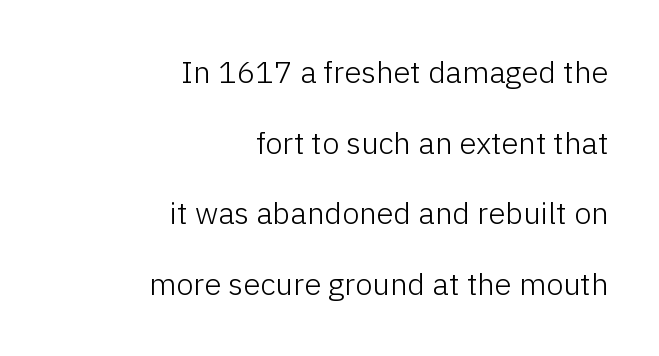
Q: Is the text bold? A: No.
Q: Is the text italic (slanted)? A: No, it is upright.
Q: Is the typeface a serif or a sans-serif typeface? A: Sans-serif.
Q: Is the text underlined? A: No.
Q: How is the paragraph aligned? A: Right-aligned.
Q: Is the spacing between letters normal or unusually wide? A: Normal.
Q: Is the spacing between lines tight, normal or loose? A: Loose.
Q: Width (condensed, normal, or wide)? A: Normal.
Q: Stroke contrast? A: Low.
Q: x-height? A: Medium.
Q: Monospaced? A: No.
